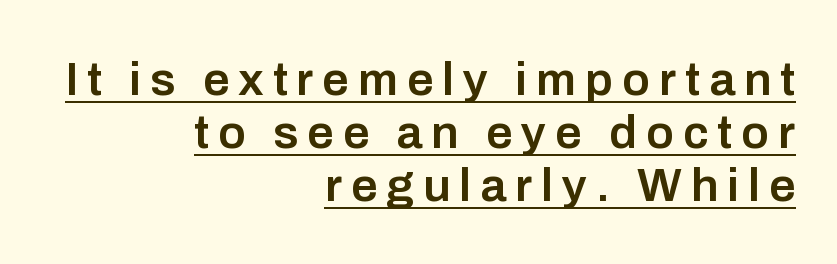
Q: Is the text bold? A: Semi-bold.
Q: Is the text italic (slanted)? A: No, it is upright.
Q: Is the typeface a serif or a sans-serif typeface? A: Sans-serif.
Q: Is the text underlined? A: Yes.
Q: How is the paragraph aligned? A: Right-aligned.
Q: Is the spacing between lines tight, normal or loose? A: Tight.
Q: Width (condensed, normal, or wide)? A: Normal.
Q: Stroke contrast? A: Low.
Q: x-height? A: Medium.
Q: Monospaced? A: No.
